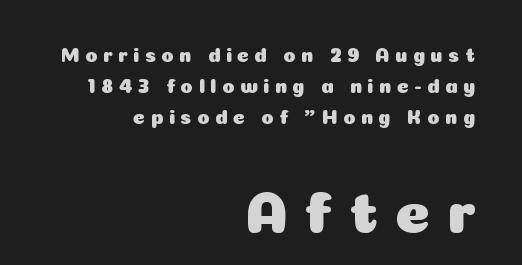
Students, observe: this is what conventionally led text looks like. All the whitespace from short lines collects on the left. Decoration check: the copy has no underline. The font family rendered here belongs to the sans-serif group. Compare the two chunks: the lower has the greater cap height.
